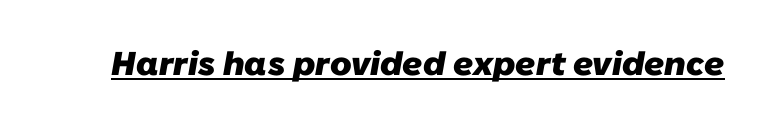
Examine the stroke ends and you'll find no serifs. On the weight axis this lands at bold, roughly 700. In designer terms, the underline attribute is active on this setting. Is this a fixed-width face? No — the glyphs have proportional, varying widths. Students, note that the glyphs here touch the page at normal intervals.
